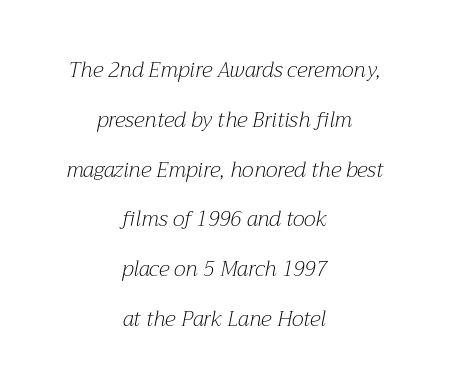
The image shows 21 px text type, italic (leaning right); set centered, loose line spacing (2.37x), normal letter spacing, not underlined.
